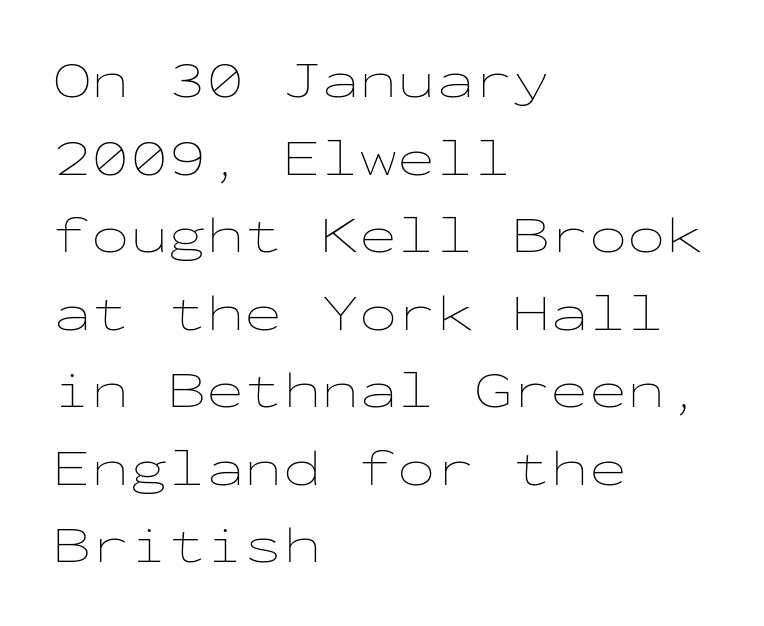
The string is rendered with underlining switched off. Posture: vertical. Compared with typical body copy, the letter spacing here is the same. Think of a typewriter: that constant character pitch is what you see here.
